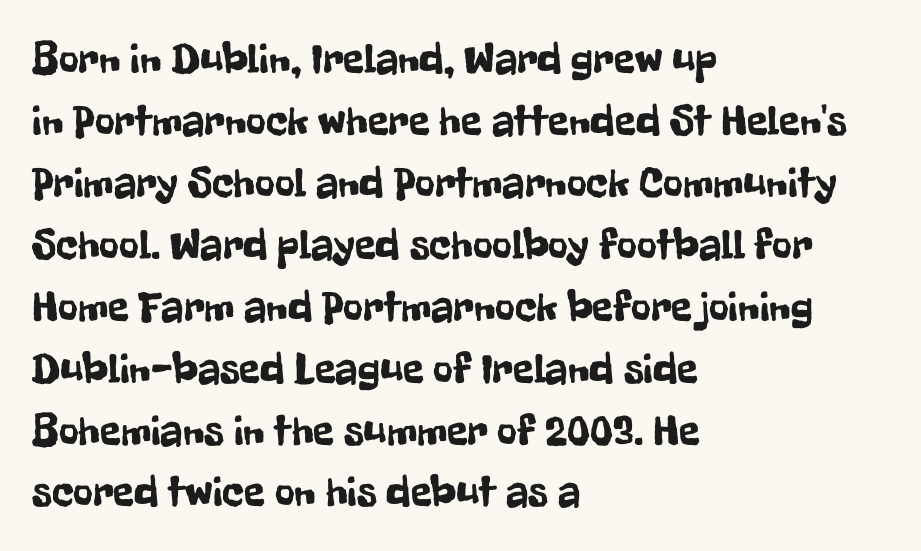
Q: Is the text italic (slanted)? A: No, it is upright.
Q: Is the typeface a serif or a sans-serif typeface? A: Sans-serif.
Q: Is the text underlined? A: No.
Q: How is the paragraph aligned? A: Left-aligned.
Q: Is the spacing between letters normal or unusually wide? A: Normal.
Q: Is the spacing between lines tight, normal or loose? A: Normal.
Q: Width (condensed, normal, or wide)? A: Condensed.
Q: Stroke contrast? A: Low.
Q: x-height? A: Medium.
Q: Monospaced? A: No.
